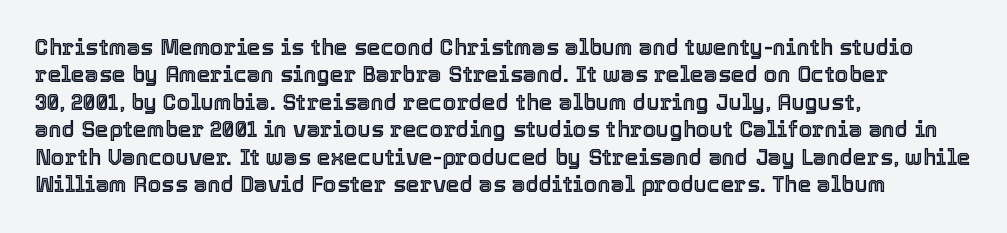
{"italic": "no", "underline": "no", "align": "left", "line_spacing": "normal", "line_spacing_ratio": 1.25, "letter_spacing": "normal", "letter_spacing_em": 0.0, "glyph_px": 22}
